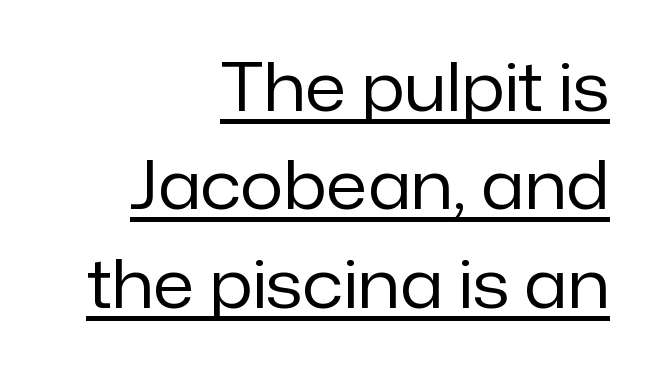
Normally led — the rows are evenly, conventionally spaced. The rag falls on the left side of this text block. You could not count columns in this text — the font is proportionally spaced. A light-to-regular cut is what we see here. Notice how the stems are strictly vertical — no italics here. The text was rendered using a sans face with plain stroke endings.
